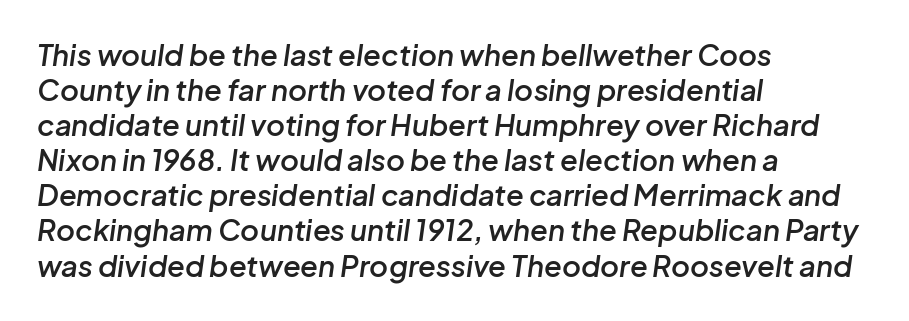
{"italic": "yes", "lean": "right", "slant_degrees": 8, "bold": "semi", "weight": "semibold", "width": "normal", "stroke_contrast": "low", "x_height": "medium", "monospaced": "no", "underline": "no", "align": "left", "line_spacing_ratio": 1.21, "letter_spacing": "normal", "letter_spacing_em": 0.0, "glyph_px": 29}
